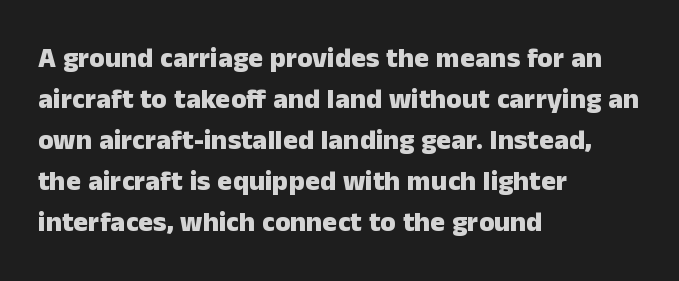
Q: Is the text bold? A: Yes.
Q: Is the text italic (slanted)? A: No, it is upright.
Q: Is the typeface a serif or a sans-serif typeface? A: Sans-serif.
Q: Is the text underlined? A: No.
Q: How is the paragraph aligned? A: Left-aligned.
Q: Is the spacing between letters normal or unusually wide? A: Normal.
Q: Is the spacing between lines tight, normal or loose? A: Normal.
Q: Width (condensed, normal, or wide)? A: Normal.
Q: Stroke contrast? A: Low.
Q: x-height? A: Medium.
Q: Monospaced? A: No.
